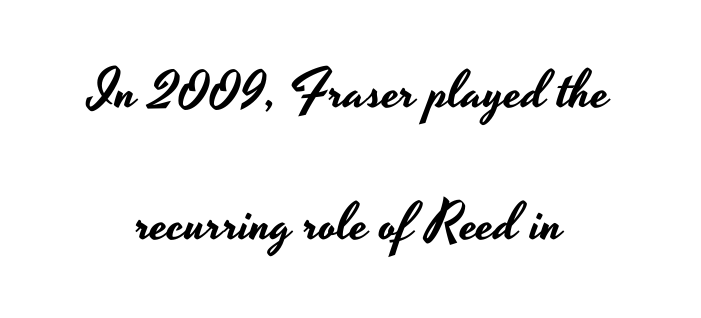
{"serif": "no", "width": "wide", "stroke_contrast": "low", "x_height": "small", "monospaced": "no", "underline": "no", "line_spacing": "loose", "line_spacing_ratio": 2.49, "letter_spacing": "normal", "letter_spacing_em": 0.0, "glyph_px": 53}
